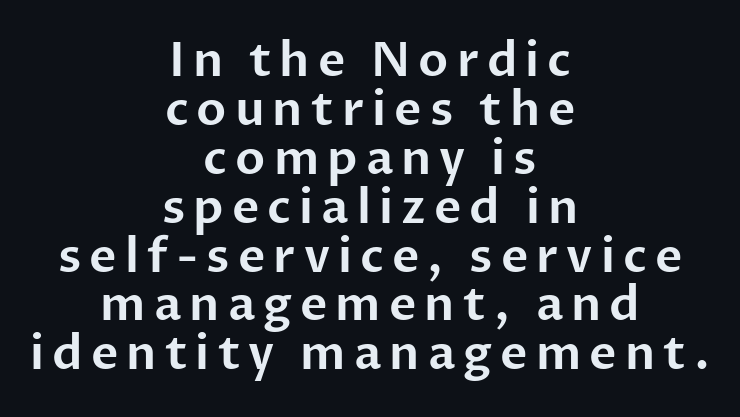
The image shows 47 px sans-serif type, upright; set centered, tight line spacing (1.04x), not underlined; low stroke contrast and a medium x-height.
